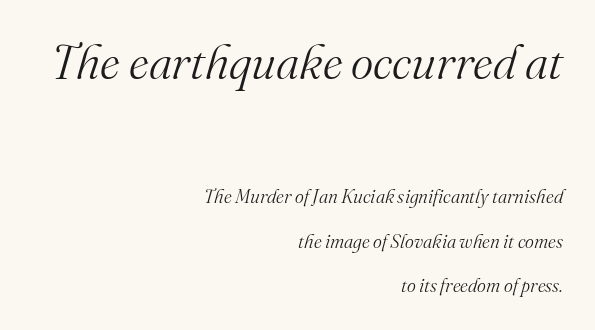
Q: Is the text bold? A: No.
Q: Is the text italic (slanted)? A: Yes, it leans right by about 16 degrees.
Q: Is the typeface a serif or a sans-serif typeface? A: Serif.
Q: Is the text underlined? A: No.
Q: How is the paragraph aligned? A: Right-aligned.
Q: Is the spacing between letters normal or unusually wide? A: Normal.
Q: Is the spacing between lines tight, normal or loose? A: Loose.
Q: Which block of text is set in a larger size, the first (top) or the second (bottom)? A: The first (top) one.
Q: Width (condensed, normal, or wide)? A: Normal.
Q: Stroke contrast? A: Medium.
Q: x-height? A: Small.
Q: Monospaced? A: No.
